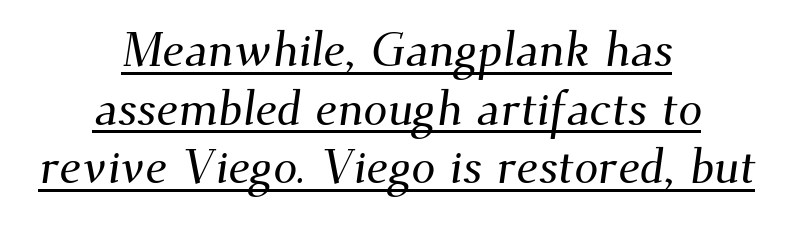
{"serif": "yes", "width": "normal", "stroke_contrast": "medium", "x_height": "small", "monospaced": "no", "underline": "yes", "align": "center", "line_spacing_ratio": 1.22, "letter_spacing": "normal", "letter_spacing_em": 0.0, "glyph_px": 48}
